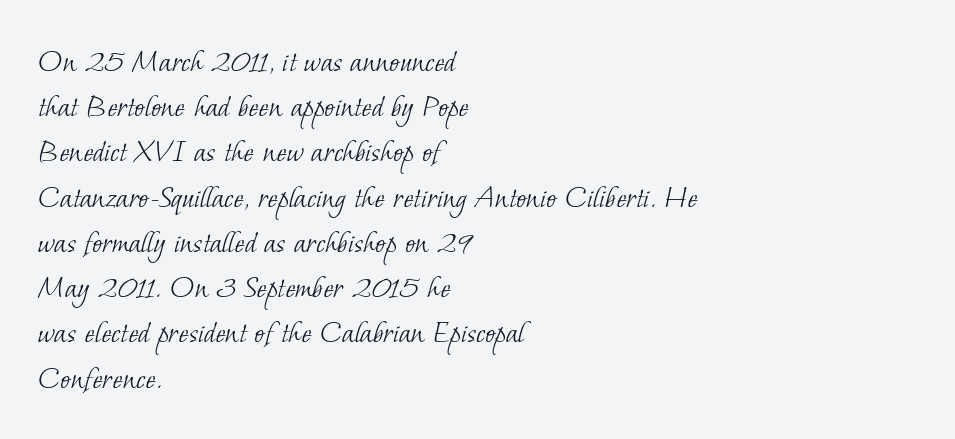
Characters follow at the spacing the type designer built in. A normal amount of white space separates one row of letters from the next. Line beginnings align vertically; line endings do not. Is the type heavy? It reads as light-to-regular instead. Varying glyph widths throughout — classic text-font behaviour.
